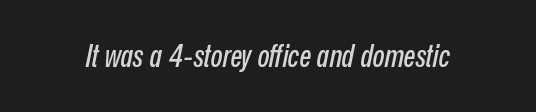
{"italic": "yes", "lean": "right", "slant_degrees": 12, "width": "condensed", "stroke_contrast": "low", "x_height": "medium", "monospaced": "no", "underline": "no", "letter_spacing": "normal", "letter_spacing_em": 0.0, "glyph_px": 31}
